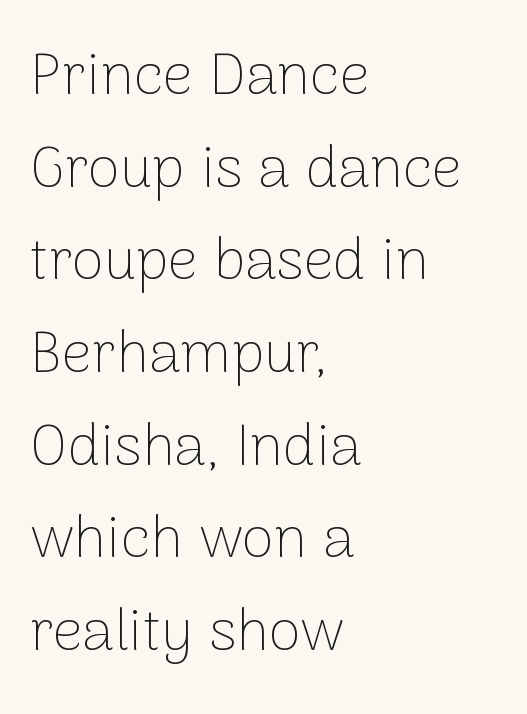
Posture: vertical. Beneath every word, the page is bare. Is the stroke heavy? The answer is a plain regular-or-lighter. Tracking value appears to be zero — textbook default spacing.
